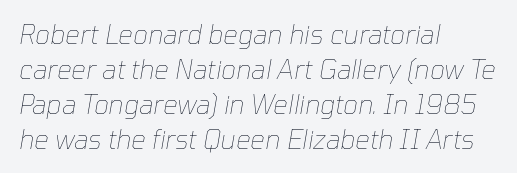
Tracking here is standard; glyphs follow each other at the usual distance. Is the type slanted? Yes — the strokes lean at a clear angle. The cut favours lightness, reaching ordinary text weight at its darkest. Check the space under the baseline: it is left empty. Leftover space on each line is placed entirely after the last word. Evenly set lines give the paragraph a standard silhouette.
